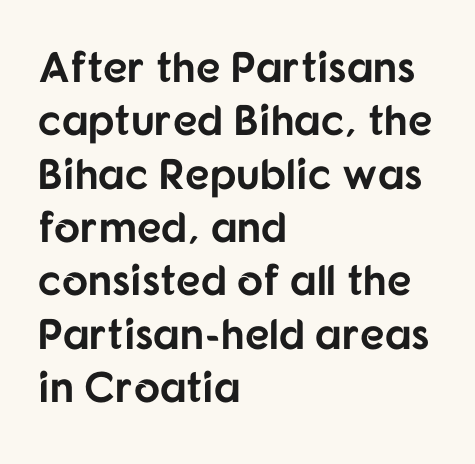
The image shows 43 px bold sans-serif type, upright; set left-aligned, line spacing 1.24x, normal letter spacing, not underlined; low stroke contrast and a medium x-height.
